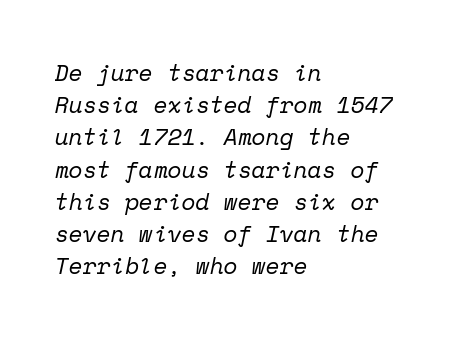
A normal amount of white space separates one row of letters from the next. The strokes carry an ordinary text weight at most. A student would call this left alignment; a typographer would say flush left, rag right. The area under the type is left untouched. Letter spacing: default.
